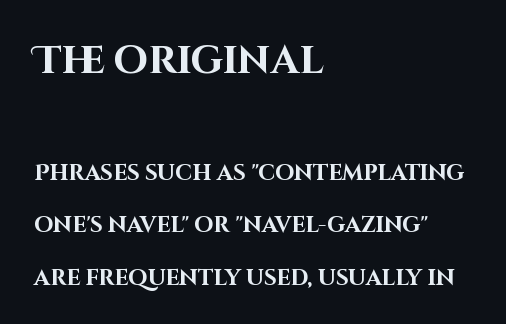
Leading is clearly above the norm, producing a sparse column. Compared with an ordinary text face, these strokes are far heavier — a full bold. No feet cap the strokes, marking this as sans-serif type. The face used here is proportionally spaced, like ordinary book or web type. Reading top to bottom, the characters get smaller at the block break. Italic? Not at all — the glyphs are vertical.
